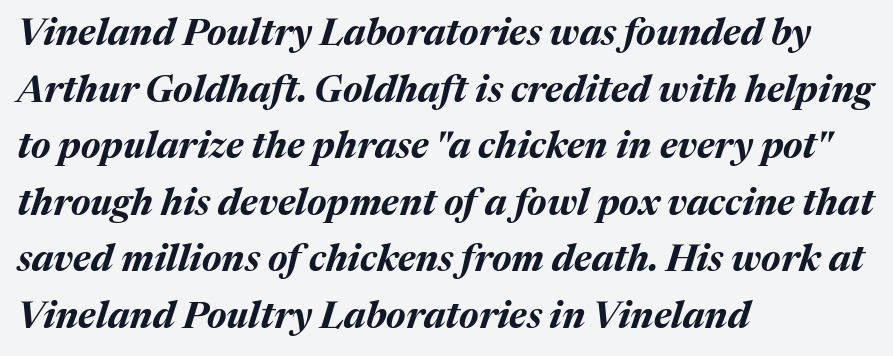
What weight is shown? A full bold with thick strokes. The letters advance in unequal steps, a hallmark of proportional type. Has an underline been added? It has not. This rendering uses left alignment, leaving the right contour irregular.
